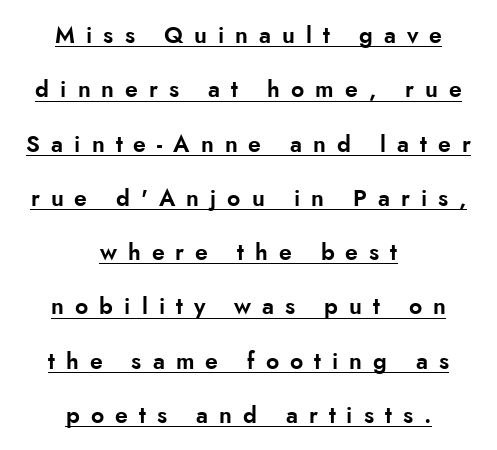
The image shows 23 px text type, upright; set centered, loose line spacing (2.36x), unusually wide letter spacing (+0.48 em), underlined.
